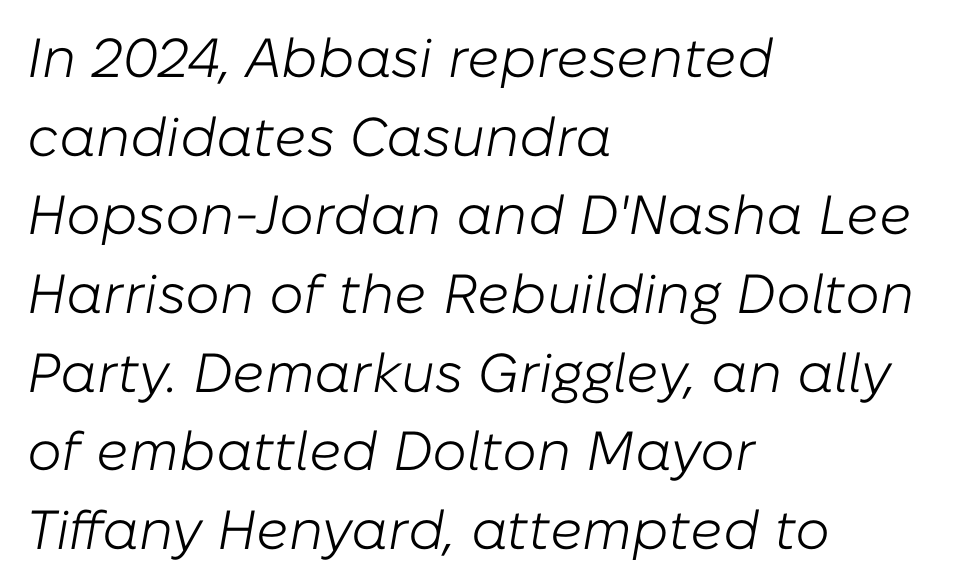
Q: Is the text bold? A: No.
Q: Is the text italic (slanted)? A: Yes, it leans right by about 10 degrees.
Q: Is the text underlined? A: No.
Q: How is the paragraph aligned? A: Left-aligned.
Q: Is the spacing between letters normal or unusually wide? A: Normal.
Q: Is the spacing between lines tight, normal or loose? A: Normal.
Q: Width (condensed, normal, or wide)? A: Normal.
Q: Stroke contrast? A: Low.
Q: x-height? A: Medium.
Q: Monospaced? A: No.
